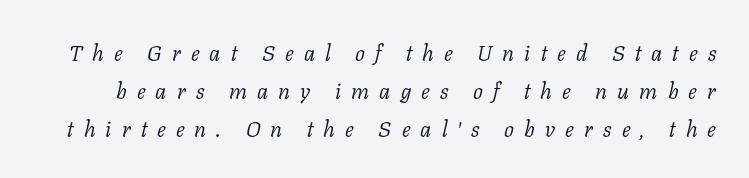
Q: Is the text bold? A: No.
Q: Is the text italic (slanted)? A: Yes, it leans right by about 11 degrees.
Q: Is the text underlined? A: No.
Q: Is the spacing between letters normal or unusually wide? A: Unusually wide.
